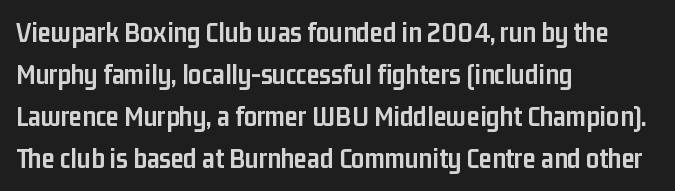
This is the regular roman posture of the typeface. Descenders hang freely into open space. Note the varied advance widths — an 'i' is clearly narrower than an 'm'. Each word holds together tightly as a unit, with standard inter-letter gaps.
